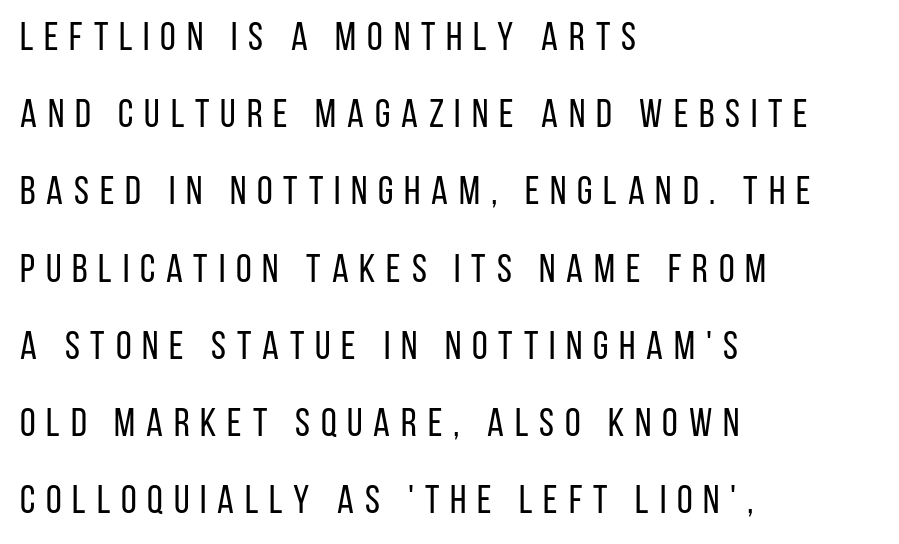
Do the characters align in a grid? No, the font is proportional. The paragraph shown leans on its left margin. The letters look calm and open, with moderate or lighter stems. If you drew a line through each stem, it would be perfectly vertical.
